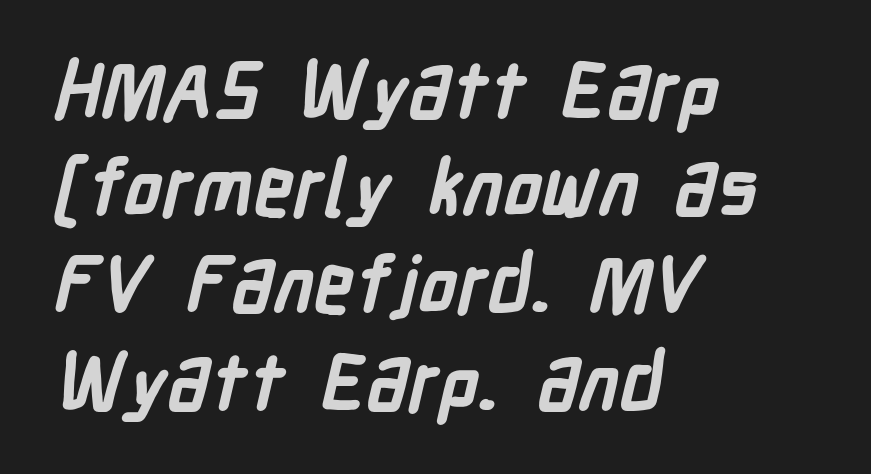
The image shows 79 px semibold, condensed sans-serif type; set left-aligned, line spacing 1.23x, normal letter spacing, not underlined; low stroke contrast and a medium x-height.
